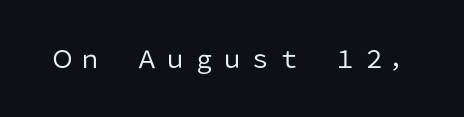
The image shows 24 px text type, upright; set not underlined.
